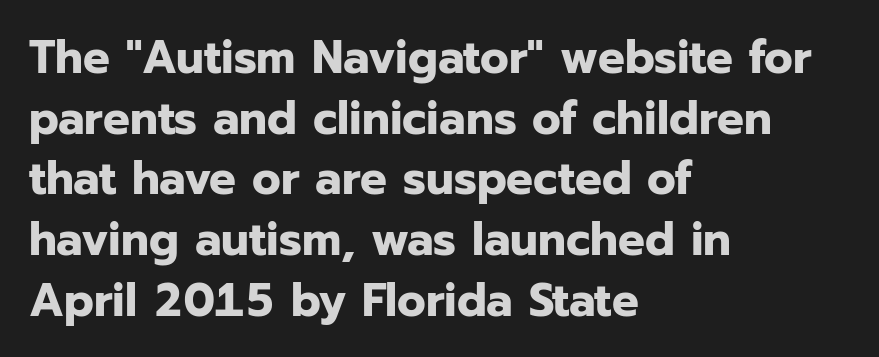
Q: Is the text bold? A: Yes.
Q: Is the text italic (slanted)? A: No, it is upright.
Q: Is the typeface a serif or a sans-serif typeface? A: Sans-serif.
Q: Is the text underlined? A: No.
Q: How is the paragraph aligned? A: Left-aligned.
Q: Is the spacing between letters normal or unusually wide? A: Normal.
Q: Is the spacing between lines tight, normal or loose? A: Normal.
Q: Width (condensed, normal, or wide)? A: Normal.
Q: Stroke contrast? A: Low.
Q: x-height? A: Medium.
Q: Monospaced? A: No.
